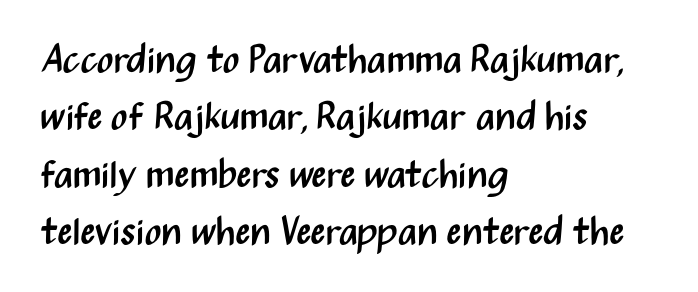
Q: Is the text bold? A: No.
Q: Is the text italic (slanted)? A: No, it is upright.
Q: Is the typeface a serif or a sans-serif typeface? A: Sans-serif.
Q: Is the text underlined? A: No.
Q: How is the paragraph aligned? A: Left-aligned.
Q: Is the spacing between letters normal or unusually wide? A: Normal.
Q: Is the spacing between lines tight, normal or loose? A: Normal.
Q: Width (condensed, normal, or wide)? A: Condensed.
Q: Stroke contrast? A: Medium.
Q: x-height? A: Medium.
Q: Monospaced? A: No.
